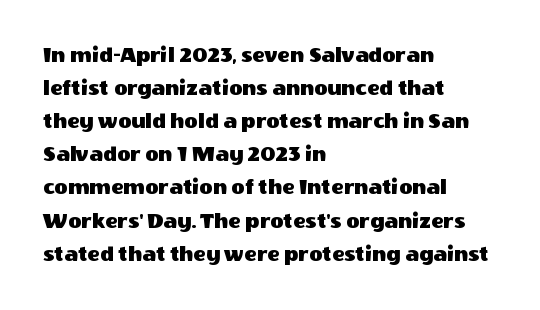
The block of text has a typical density, with ordinary space between rows. Tracking here is standard; glyphs follow each other at the usual distance. The strip under each line holds only bare page. The lettering holds an erect, upright posture throughout. Teacher's note: observe the even left margin — that is flush-left alignment.
